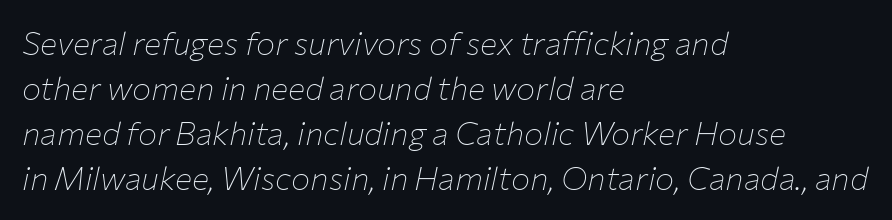
{"italic": "yes", "lean": "right", "slant_degrees": 12, "bold": "no", "weight": "thin", "width": "normal", "stroke_contrast": "low", "x_height": "medium", "monospaced": "no", "underline": "no", "align": "left", "line_spacing": "normal", "line_spacing_ratio": 1.41, "letter_spacing": "normal", "letter_spacing_em": 0.0, "glyph_px": 32}
